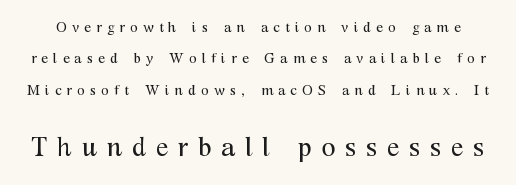
The image shows 26 px text type, upright; set loose line spacing (2.25x), unusually wide letter spacing (+0.37 em), not underlined; the second (bottom) block is 1.86x larger.
